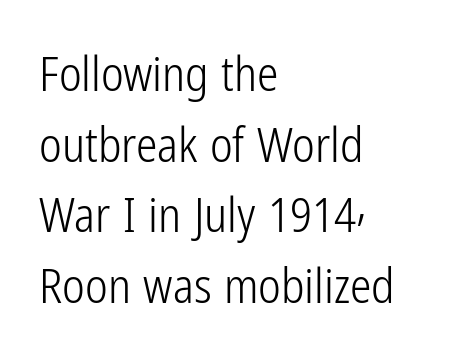
Characters follow at the spacing the type designer built in. A sans-serif font was chosen for this passage. Rendered with straight, roman letterforms. The vertical gap from one line to the next is medium. In CSS terms this would be text-align: left. The font sits on the lighter half of the weight spectrum, regular included.
